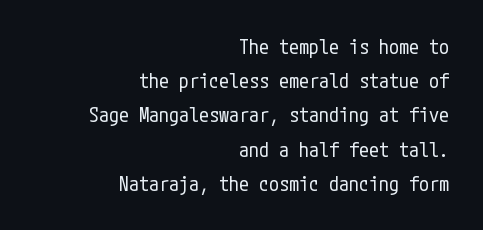
The image shows 20 px text type, upright; set right-aligned, line spacing 1.71x, normal letter spacing, not underlined.
